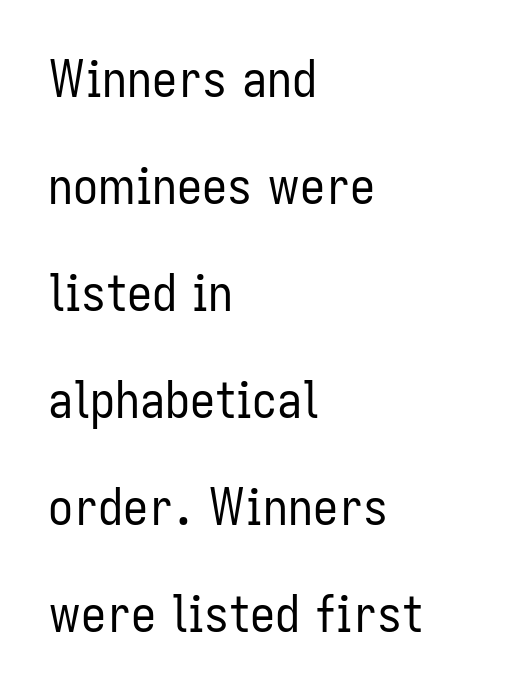
Q: Is the text bold? A: No.
Q: Is the text italic (slanted)? A: No, it is upright.
Q: Is the typeface a serif or a sans-serif typeface? A: Sans-serif.
Q: Is the text underlined? A: No.
Q: How is the paragraph aligned? A: Left-aligned.
Q: Is the spacing between letters normal or unusually wide? A: Normal.
Q: Is the spacing between lines tight, normal or loose? A: Loose.
Q: Width (condensed, normal, or wide)? A: Condensed.
Q: Stroke contrast? A: Low.
Q: x-height? A: Medium.
Q: Monospaced? A: No.
